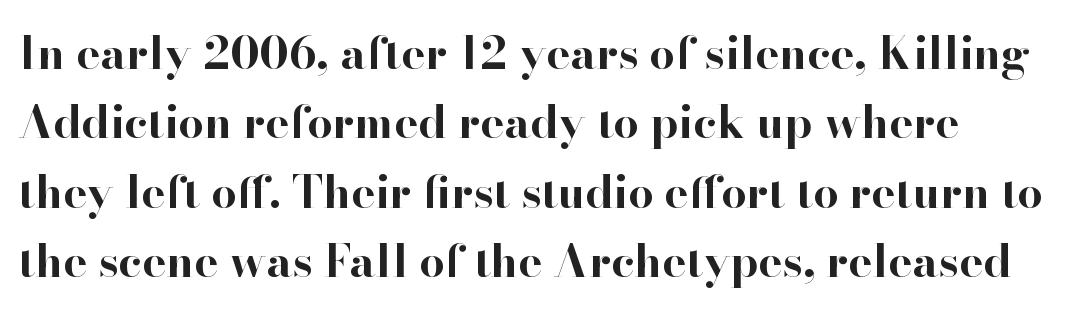
A full-strength bold gives these letters their thick strokes. In terms of letterspacing, this is plain default setting. If you measured baseline to baseline, you'd find a middling distance. I'd call this a serif setting — the letters wear small feet.
